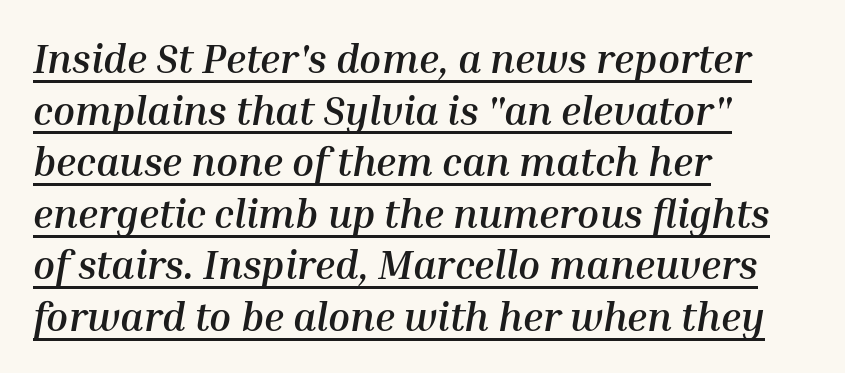
The rendering applies a slant to the glyphs. Spacing verdict: proportional, widths tailored to each character. The rendering anchors every line to the left-hand side. Weight: bold. Nothing unusual about the tracking: characters are spaced as the font intends. Underlined type.
